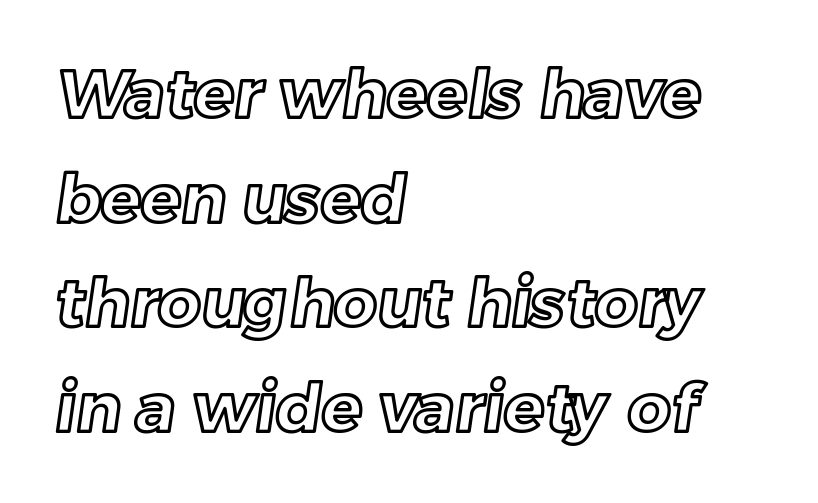
The image shows 67 px text type; set left-aligned, normal line spacing (1.56x), normal letter spacing, not underlined; a medium x-height.
